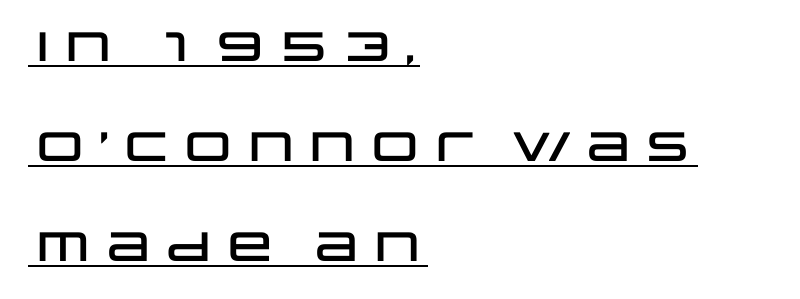
{"serif": "no", "italic": "no", "width": "wide", "stroke_contrast": "low", "x_height": "large", "monospaced": "no", "underline": "yes", "align": "left", "line_spacing": "loose", "line_spacing_ratio": 2.44, "letter_spacing": "normal", "letter_spacing_em": 0.0, "glyph_px": 41}
